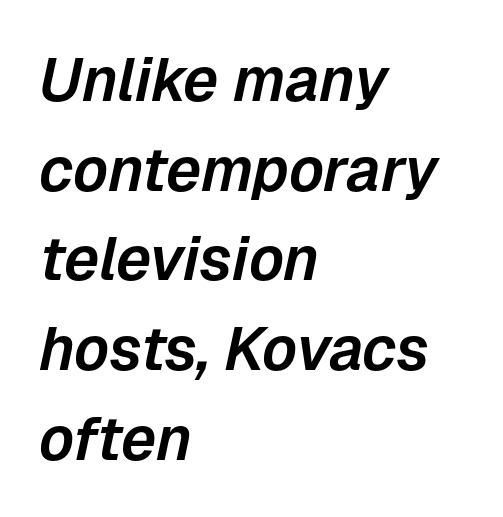
The image shows 61 px text type, italic (leaning right); set left-aligned, normal line spacing (1.47x), normal letter spacing, not underlined; low stroke contrast and a medium x-height.
